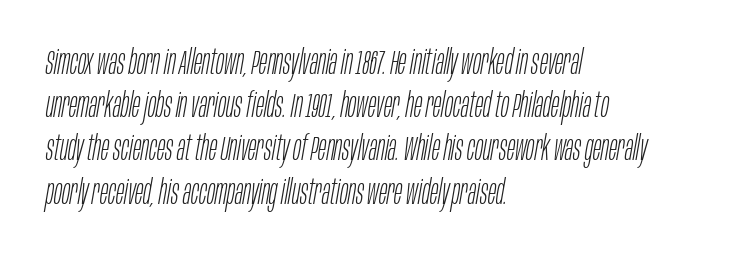
{"italic": "yes", "lean": "right", "slant_degrees": 10, "bold": "no", "weight": "light", "width": "condensed", "stroke_contrast": "low", "x_height": "large", "monospaced": "no", "underline": "no", "align": "left", "line_spacing": "normal", "line_spacing_ratio": 1.27, "letter_spacing": "normal", "letter_spacing_em": 0.0, "glyph_px": 34}
